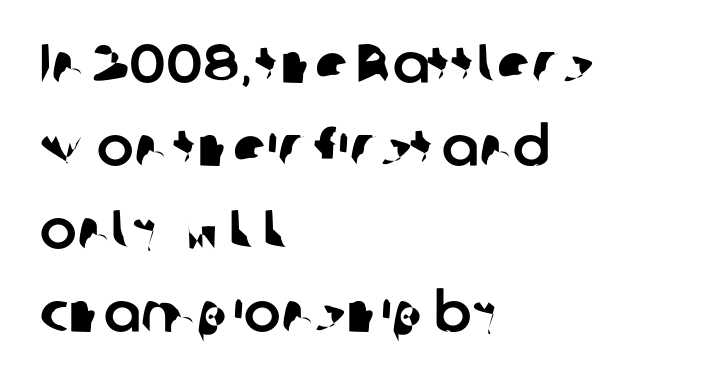
Q: Is the typeface a serif or a sans-serif typeface? A: Sans-serif.
Q: Is the text underlined? A: No.
Q: How is the paragraph aligned? A: Left-aligned.
Q: Is the spacing between letters normal or unusually wide? A: Normal.
Q: Is the spacing between lines tight, normal or loose? A: Normal.
Q: Width (condensed, normal, or wide)? A: Normal.
Q: Stroke contrast? A: Low.
Q: x-height? A: Medium.
Q: Monospaced? A: No.
